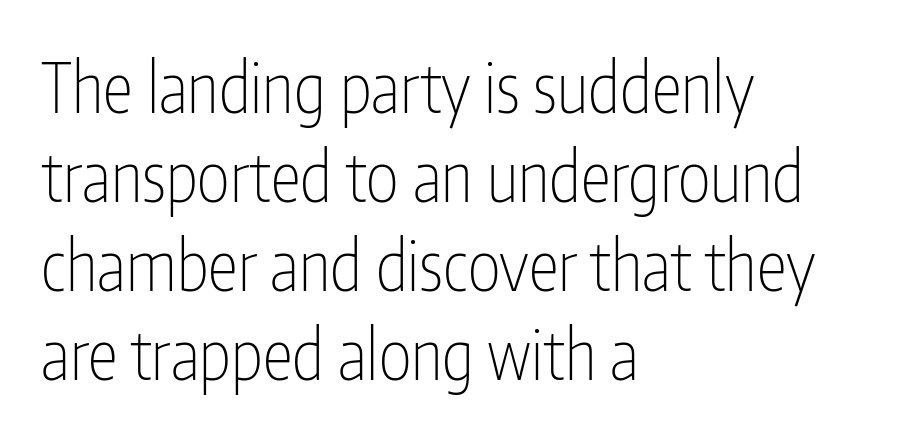
Q: Is the text bold? A: No.
Q: Is the text italic (slanted)? A: No, it is upright.
Q: Is the typeface a serif or a sans-serif typeface? A: Sans-serif.
Q: Is the text underlined? A: No.
Q: How is the paragraph aligned? A: Left-aligned.
Q: Is the spacing between letters normal or unusually wide? A: Normal.
Q: Is the spacing between lines tight, normal or loose? A: Normal.
Q: Width (condensed, normal, or wide)? A: Condensed.
Q: Stroke contrast? A: Low.
Q: x-height? A: Medium.
Q: Monospaced? A: No.
